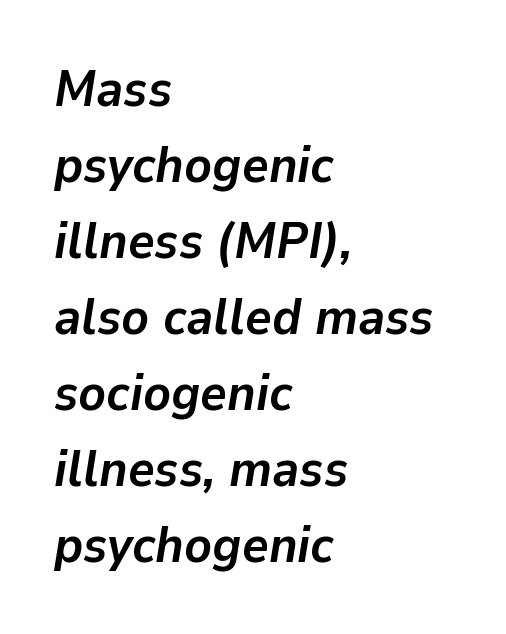
Q: Is the text bold? A: Yes.
Q: Is the text italic (slanted)? A: Yes, it leans right by about 9 degrees.
Q: Is the text underlined? A: No.
Q: How is the paragraph aligned? A: Left-aligned.
Q: Is the spacing between letters normal or unusually wide? A: Normal.
Q: Is the spacing between lines tight, normal or loose? A: Normal.
Q: Width (condensed, normal, or wide)? A: Normal.
Q: Stroke contrast? A: Low.
Q: x-height? A: Medium.
Q: Monospaced? A: No.
